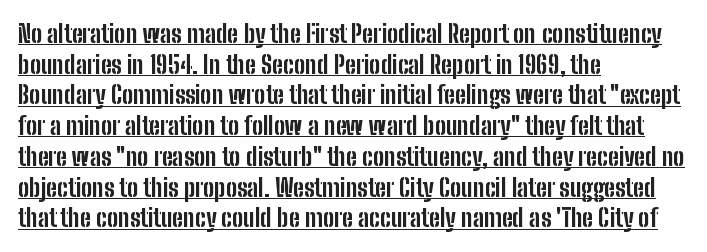
Underlining? Definitely there. The characters look thick and weighty, a clear bold. The passage shown has conventional tracking throughout. Italic: no, the glyphs are upright roman.
